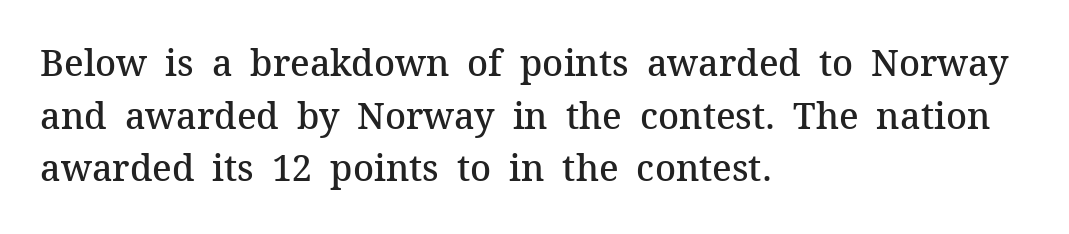
The image shows 36 px semibold serif type, upright; set left-aligned, normal line spacing (1.46x), normal letter spacing, not underlined; medium stroke contrast and a medium x-height.
